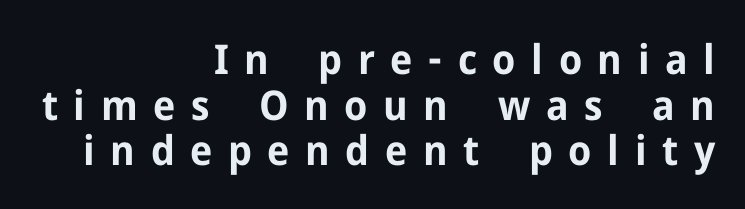
The image shows 41 px bold sans-serif type, upright; set right-aligned, tight line spacing (1.11x), unusually wide letter spacing (+0.38 em), not underlined; low stroke contrast and a medium x-height.
